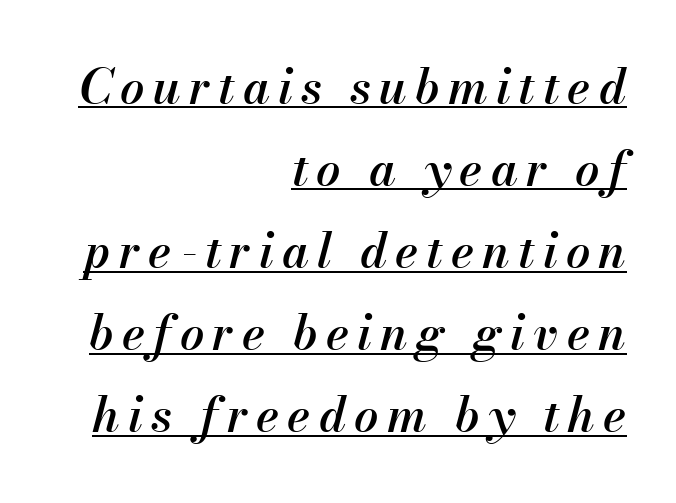
{"italic": "yes", "lean": "right", "slant_degrees": 13, "bold": "semi", "weight": "semibold", "width": "normal", "stroke_contrast": "medium", "x_height": "small", "monospaced": "no", "underline": "yes", "align": "right", "line_spacing_ratio": 1.71, "glyph_px": 48}
